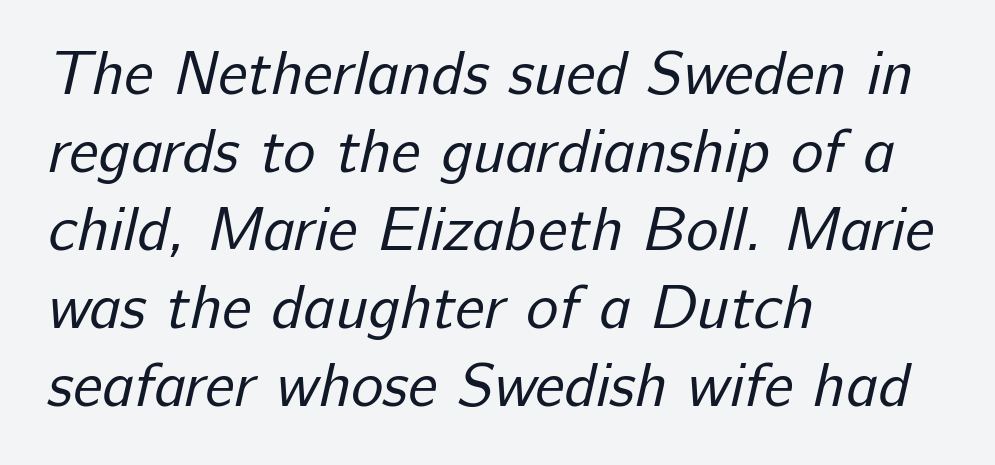
{"serif": "no", "bold": "no", "weight": "regular", "width": "normal", "stroke_contrast": "low", "x_height": "medium", "monospaced": "no", "underline": "no", "align": "left", "line_spacing": "normal", "line_spacing_ratio": 1.28, "letter_spacing": "normal", "letter_spacing_em": 0.0, "glyph_px": 61}
